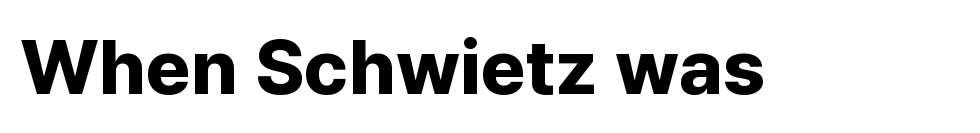
Q: Is the text bold? A: Yes.
Q: Is the text italic (slanted)? A: No, it is upright.
Q: Is the typeface a serif or a sans-serif typeface? A: Sans-serif.
Q: Is the text underlined? A: No.
Q: Is the spacing between letters normal or unusually wide? A: Normal.
Q: Width (condensed, normal, or wide)? A: Normal.
Q: Stroke contrast? A: Low.
Q: x-height? A: Medium.
Q: Monospaced? A: No.
